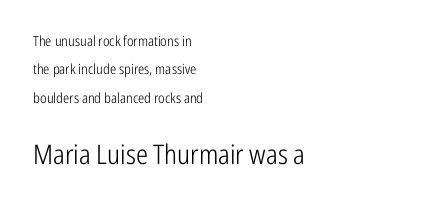
The image shows 27 px text type, upright; set left-aligned, loose line spacing (2.02x), normal letter spacing, not underlined; the second (bottom) block is 1.93x larger.
